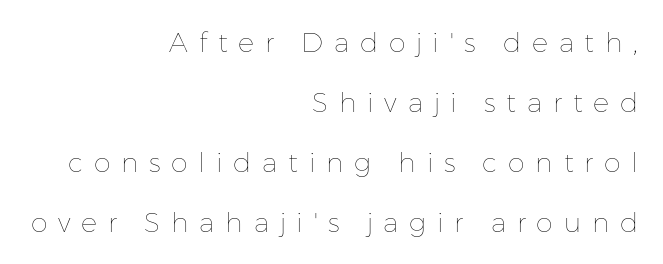
Q: Is the text bold? A: No.
Q: Is the text italic (slanted)? A: No, it is upright.
Q: Is the text underlined? A: No.
Q: How is the paragraph aligned? A: Right-aligned.
Q: Is the spacing between letters normal or unusually wide? A: Unusually wide.
Q: Is the spacing between lines tight, normal or loose? A: Loose.
